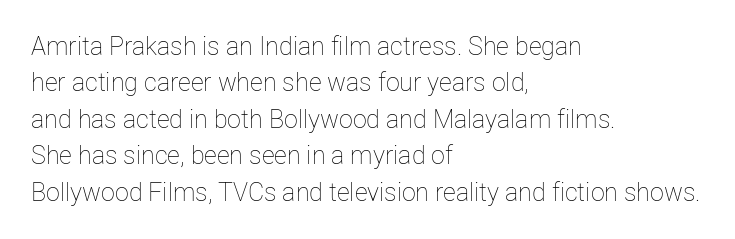
In terms of posture, this sample is upright. The passage shown has conventional tracking throughout. The zone under the glyphs is completely vacant. The lines are quadded left. These glyphs show unthickened strokes, regular width or finer. Rows of type keep a routine distance in the vertical direction.
